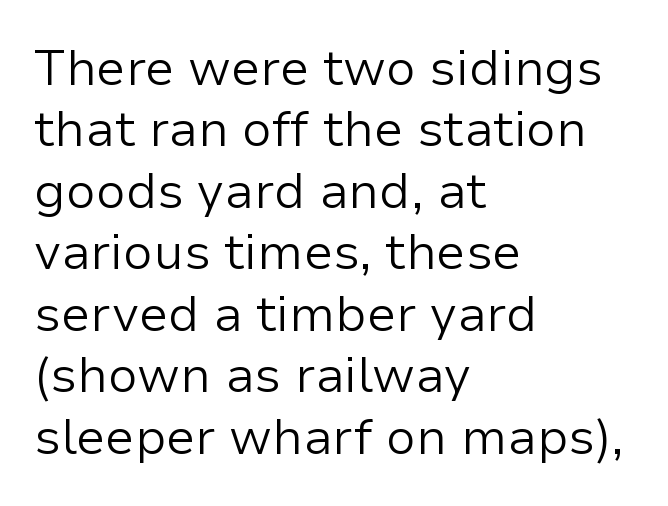
{"serif": "no", "italic": "no", "bold": "no", "weight": "light", "width": "normal", "stroke_contrast": "low", "x_height": "medium", "monospaced": "no", "underline": "no", "align": "left", "line_spacing_ratio": 1.23, "letter_spacing": "normal", "letter_spacing_em": 0.0, "glyph_px": 50}
